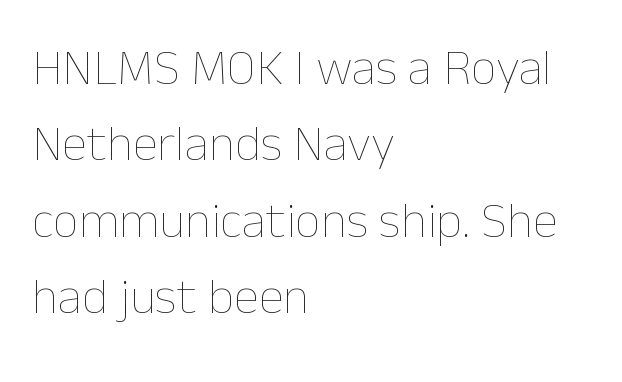
The image shows 51 px thin type, upright; set left-aligned, normal line spacing (1.5x), normal letter spacing, not underlined; low stroke contrast and a medium x-height.
